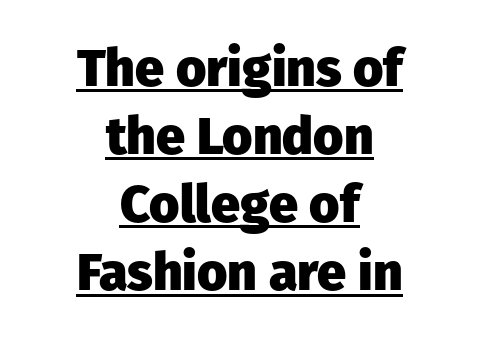
{"serif": "no", "italic": "no", "bold": "yes", "weight": "heavy", "width": "normal", "stroke_contrast": "low", "x_height": "medium", "monospaced": "no", "underline": "yes", "align": "center", "line_spacing": "normal", "line_spacing_ratio": 1.31, "letter_spacing": "normal", "letter_spacing_em": 0.0, "glyph_px": 52}
